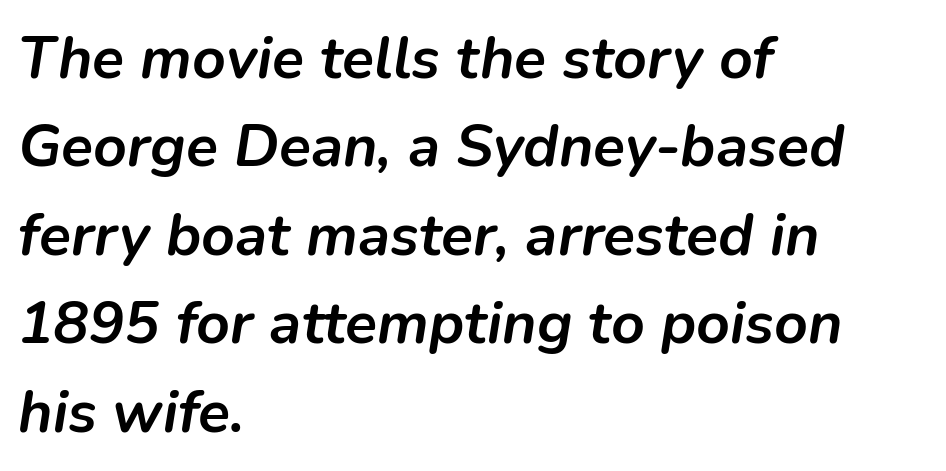
{"italic": "yes", "lean": "right", "slant_degrees": 9, "bold": "yes", "weight": "semibold", "width": "normal", "stroke_contrast": "low", "x_height": "medium", "monospaced": "no", "underline": "no", "align": "left", "line_spacing": "normal", "line_spacing_ratio": 1.5, "letter_spacing": "normal", "letter_spacing_em": 0.0, "glyph_px": 59}
